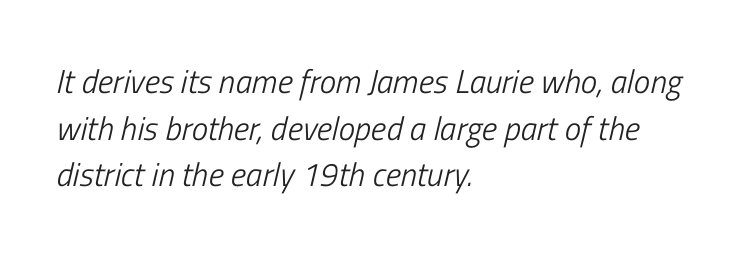
{"italic": "yes", "lean": "right", "slant_degrees": 13, "bold": "no", "weight": "light", "width": "condensed", "stroke_contrast": "low", "x_height": "medium", "monospaced": "no", "underline": "no", "align": "left", "line_spacing": "normal", "line_spacing_ratio": 1.41, "letter_spacing": "normal", "letter_spacing_em": 0.0, "glyph_px": 33}
